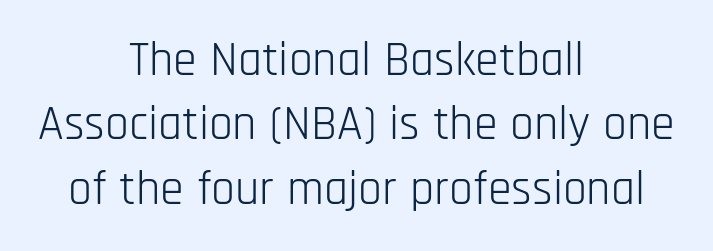
Q: Is the text bold? A: No.
Q: Is the text italic (slanted)? A: No, it is upright.
Q: Is the typeface a serif or a sans-serif typeface? A: Sans-serif.
Q: Is the text underlined? A: No.
Q: How is the paragraph aligned? A: Centered.
Q: Is the spacing between letters normal or unusually wide? A: Normal.
Q: Is the spacing between lines tight, normal or loose? A: Normal.
Q: Width (condensed, normal, or wide)? A: Condensed.
Q: Stroke contrast? A: Low.
Q: x-height? A: Large.
Q: Monospaced? A: No.
